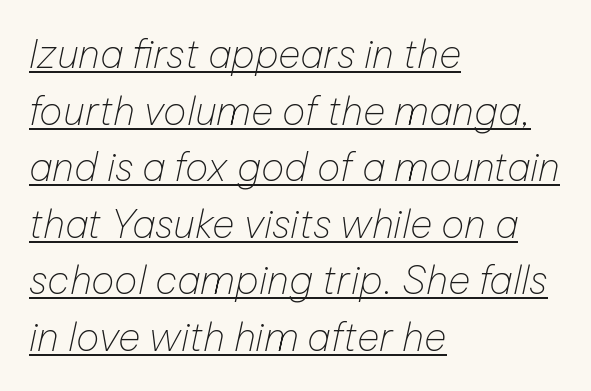
The image shows 39 px thin type, italic (leaning right); set left-aligned, normal line spacing (1.45x), normal letter spacing, underlined; low stroke contrast and a medium x-height.
